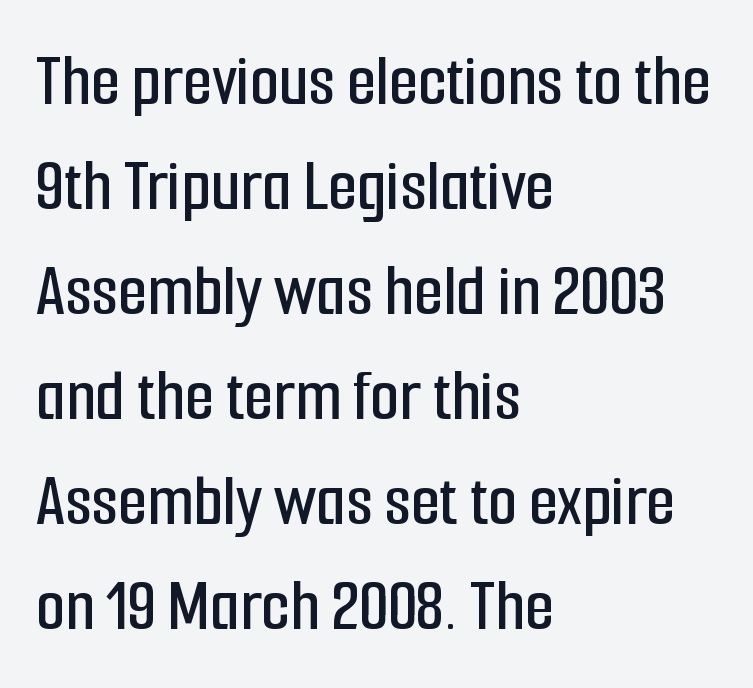
Q: Is the text italic (slanted)? A: No, it is upright.
Q: Is the typeface a serif or a sans-serif typeface? A: Sans-serif.
Q: Is the text underlined? A: No.
Q: How is the paragraph aligned? A: Left-aligned.
Q: Is the spacing between letters normal or unusually wide? A: Normal.
Q: Is the spacing between lines tight, normal or loose? A: Normal.
Q: Width (condensed, normal, or wide)? A: Condensed.
Q: Stroke contrast? A: Low.
Q: x-height? A: Medium.
Q: Monospaced? A: No.
